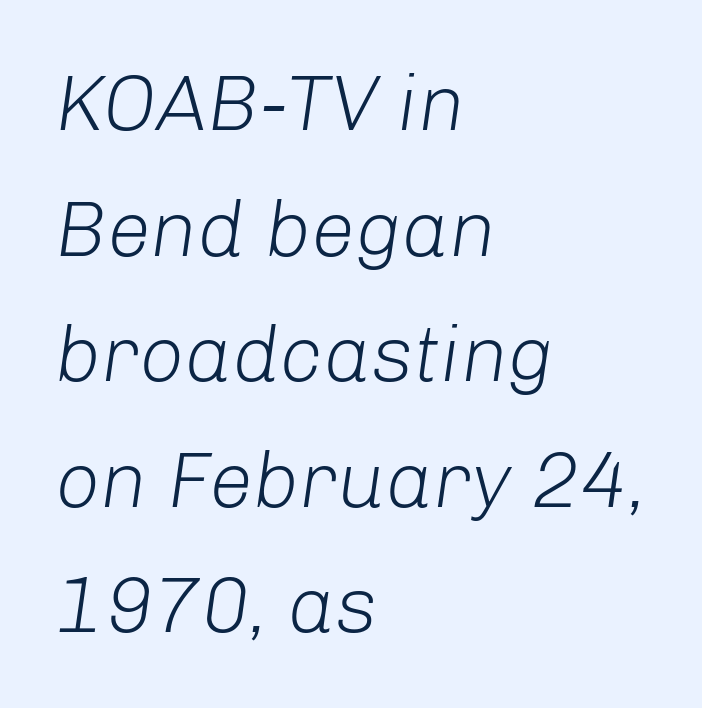
Q: Is the text bold? A: No.
Q: Is the text italic (slanted)? A: Yes, it leans right by about 8 degrees.
Q: Is the text underlined? A: No.
Q: How is the paragraph aligned? A: Left-aligned.
Q: Is the spacing between letters normal or unusually wide? A: Normal.
Q: Is the spacing between lines tight, normal or loose? A: Normal.
Q: Width (condensed, normal, or wide)? A: Normal.
Q: Stroke contrast? A: Low.
Q: x-height? A: Medium.
Q: Monospaced? A: No.
